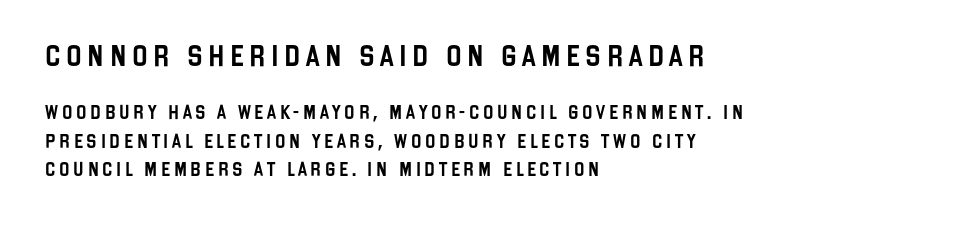
The image shows 21 px text type, upright; set left-aligned, loose line spacing (2.05x), unusually wide letter spacing (+0.26 em), not underlined; the first (top) block is 1.5x larger.
